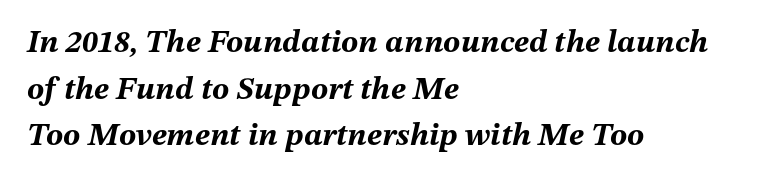
The image shows 32 px bold type, italic (leaning right); set left-aligned, normal line spacing (1.46x), normal letter spacing, not underlined; medium stroke contrast and a medium x-height.
